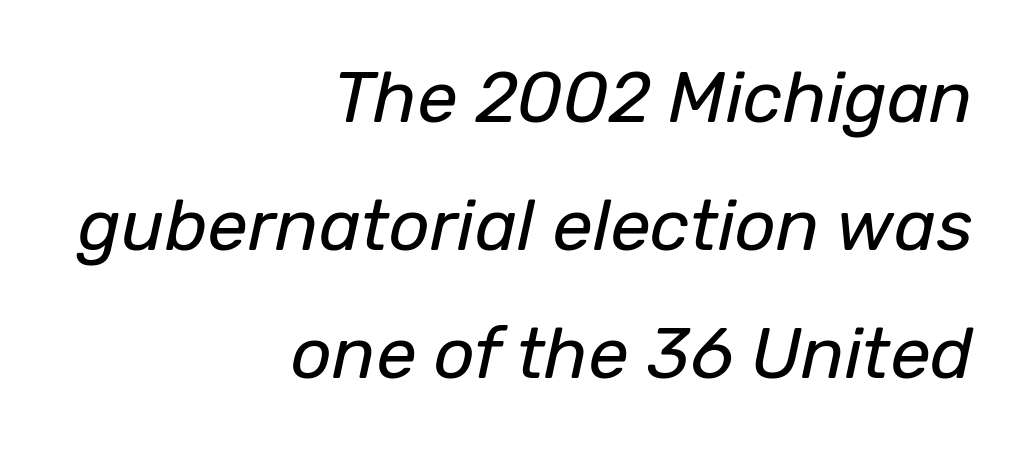
Is the block centered? No — it sits flush against the right margin. Is this a heavy cut? Hardly; it is regular or lighter. The text carries the slant typical of an italic or oblique font. Do the characters align in a grid? No, the font is proportional. Clear beneath every line of the passage. The passage shown has conventional tracking throughout.
